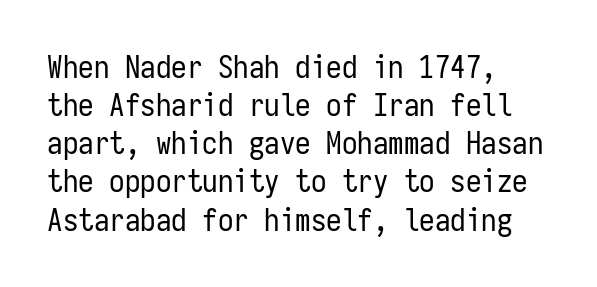
The image shows 31 px regular-weight, condensed sans-serif type, upright, monospaced; set left-aligned, line spacing 1.23x, normal letter spacing, not underlined; low stroke contrast and a medium x-height.
